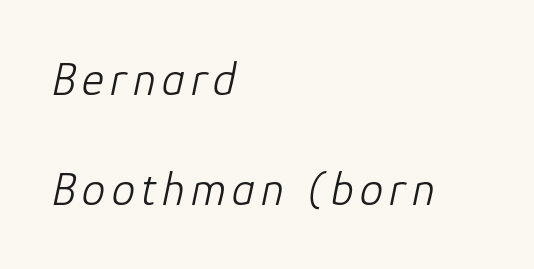
{"italic": "yes", "lean": "right", "slant_degrees": 12, "bold": "no", "weight": "light", "width": "normal", "stroke_contrast": "low", "x_height": "medium", "monospaced": "no", "underline": "no", "align": "left", "line_spacing": "loose", "line_spacing_ratio": 2.35, "glyph_px": 47}
